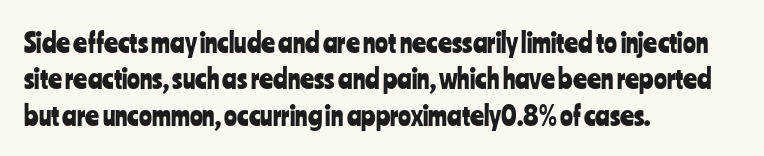
{"italic": "no", "underline": "no", "align": "left", "line_spacing": "normal", "line_spacing_ratio": 1.35, "letter_spacing": "normal", "letter_spacing_em": 0.0, "glyph_px": 27}
